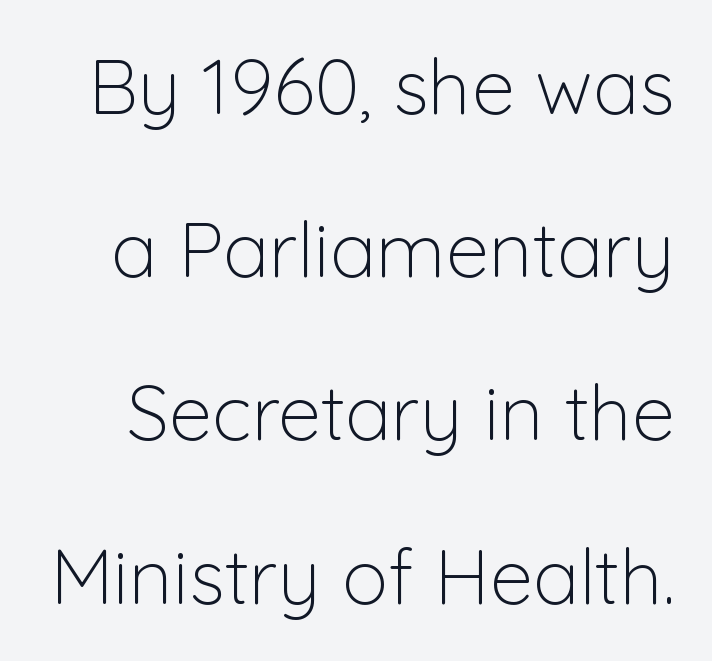
Q: Is the text bold? A: No.
Q: Is the text italic (slanted)? A: No, it is upright.
Q: Is the typeface a serif or a sans-serif typeface? A: Sans-serif.
Q: Is the text underlined? A: No.
Q: Is the spacing between letters normal or unusually wide? A: Normal.
Q: Is the spacing between lines tight, normal or loose? A: Loose.
Q: Width (condensed, normal, or wide)? A: Normal.
Q: Stroke contrast? A: Low.
Q: x-height? A: Medium.
Q: Monospaced? A: No.
